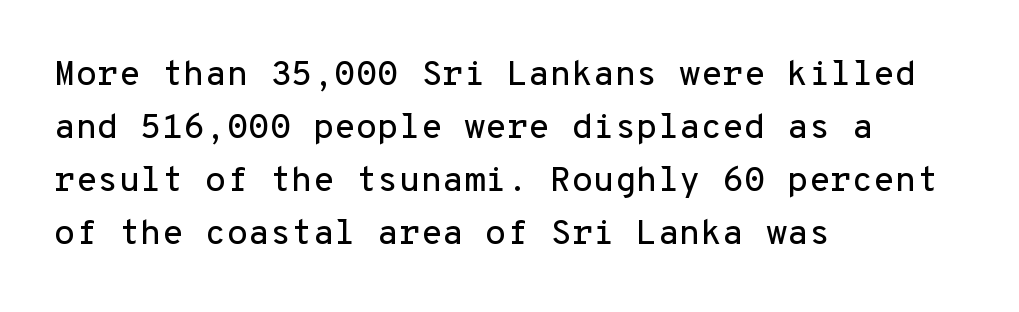
The image shows 35 px sans-serif type, upright, monospaced; set left-aligned, normal line spacing (1.51x), normal letter spacing, not underlined; low stroke contrast and a medium x-height.
